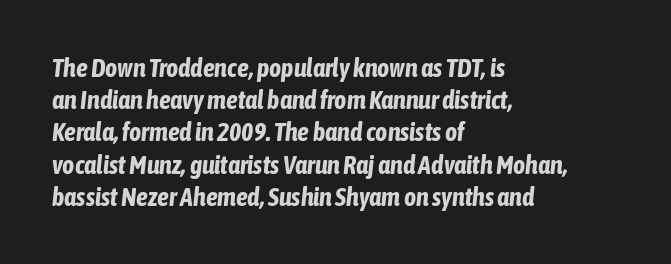
Glyph-to-glyph distance matches everyday printed text. No word sits above an underline. The letters are bold, with thick, heavy strokes. Characters are canted at an angle relative to the baseline's perpendicular.
